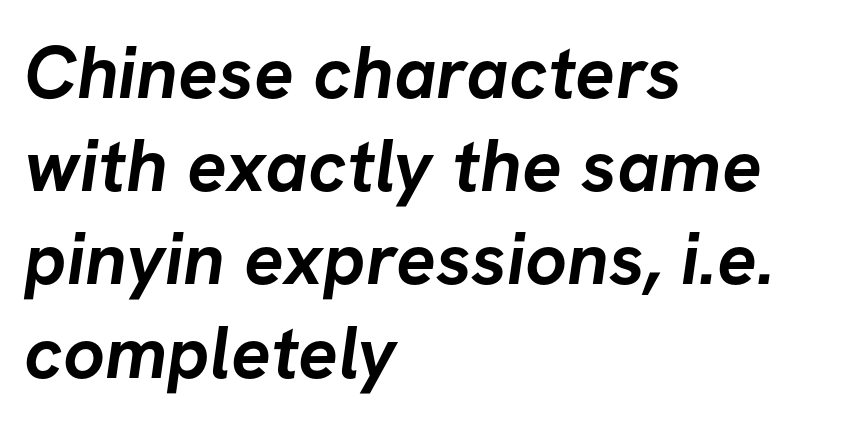
The image shows 74 px semibold sans-serif type; set left-aligned, normal line spacing (1.26x), normal letter spacing, not underlined; low stroke contrast and a medium x-height.
